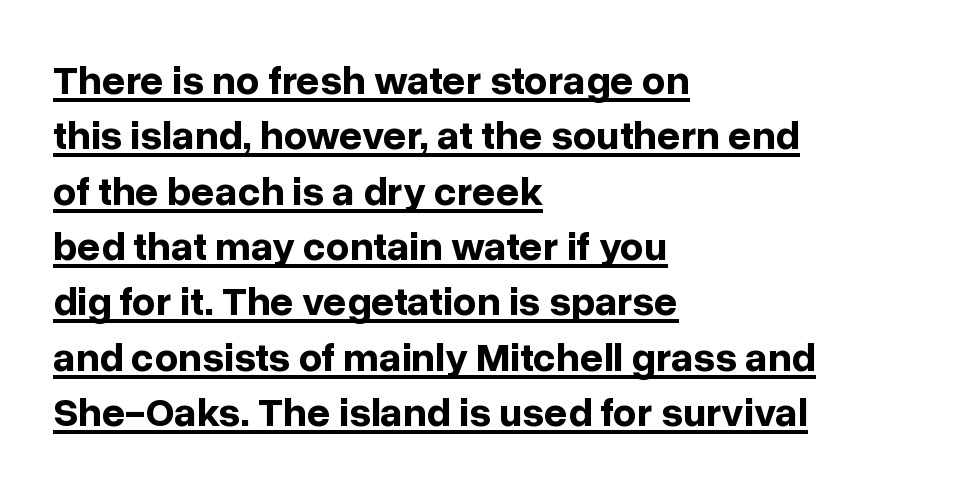
{"serif": "no", "italic": "no", "bold": "yes", "weight": "bold", "width": "normal", "stroke_contrast": "low", "x_height": "medium", "monospaced": "no", "underline": "yes", "align": "left", "line_spacing": "normal", "line_spacing_ratio": 1.35, "letter_spacing": "normal", "letter_spacing_em": 0.0, "glyph_px": 41}
